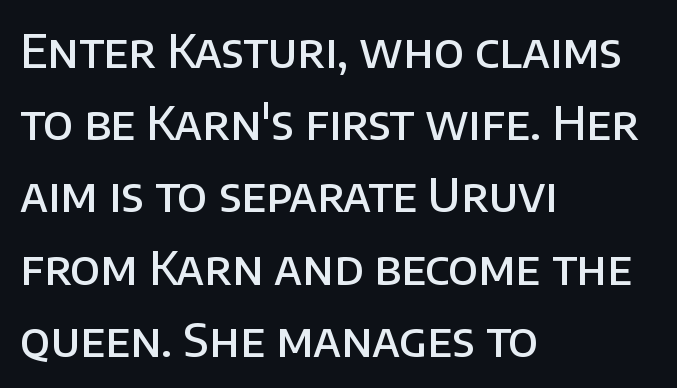
These lines sit exactly where default settings would place them. The passage is arranged the way most books set body copy — flush left. These lines are rendered in a variable-pitch font. Rule under the text: the space is simply empty. Strokes here are thickened, but only to semibold level.
